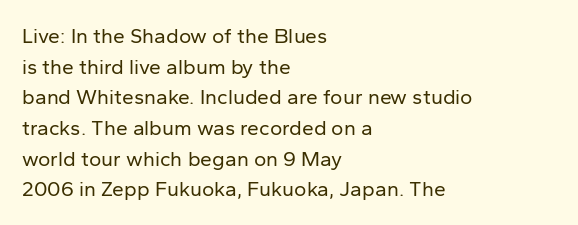
Q: Is the text bold? A: No.
Q: Is the text italic (slanted)? A: No, it is upright.
Q: Is the text underlined? A: No.
Q: How is the paragraph aligned? A: Left-aligned.
Q: Is the spacing between letters normal or unusually wide? A: Normal.
Q: Is the spacing between lines tight, normal or loose? A: Normal.
